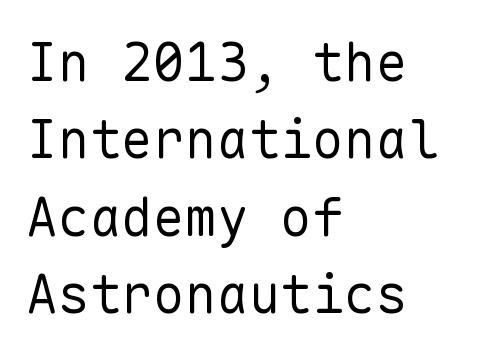
Clear beneath every line of the passage. Looks like terminal output: every glyph gets an equal slot. Compared with typical body copy, the letter spacing here is the same. Nope, no serifs anywhere on these letters. Rows of type keep a routine distance in the vertical direction. No extra ink here — the face is not bold.
